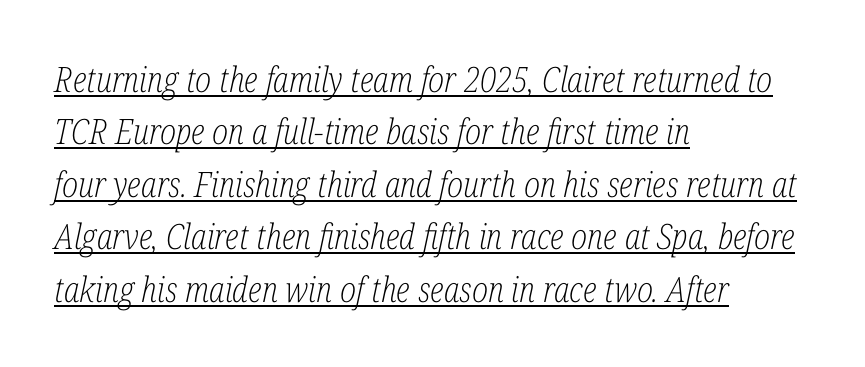
The image shows 35 px light, condensed serif type, italic (leaning right); set left-aligned, normal line spacing (1.5x), normal letter spacing, underlined; low stroke contrast and a medium x-height.
